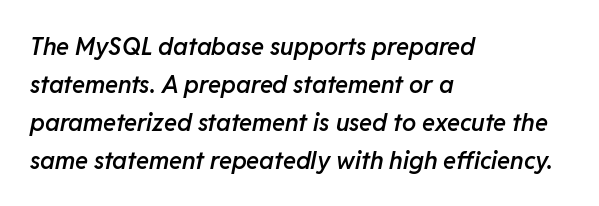
Q: Is the text bold? A: Semi-bold.
Q: Is the text italic (slanted)? A: Yes, it leans right by about 11 degrees.
Q: Is the text underlined? A: No.
Q: How is the paragraph aligned? A: Left-aligned.
Q: Is the spacing between letters normal or unusually wide? A: Normal.
Q: Is the spacing between lines tight, normal or loose? A: Normal.
